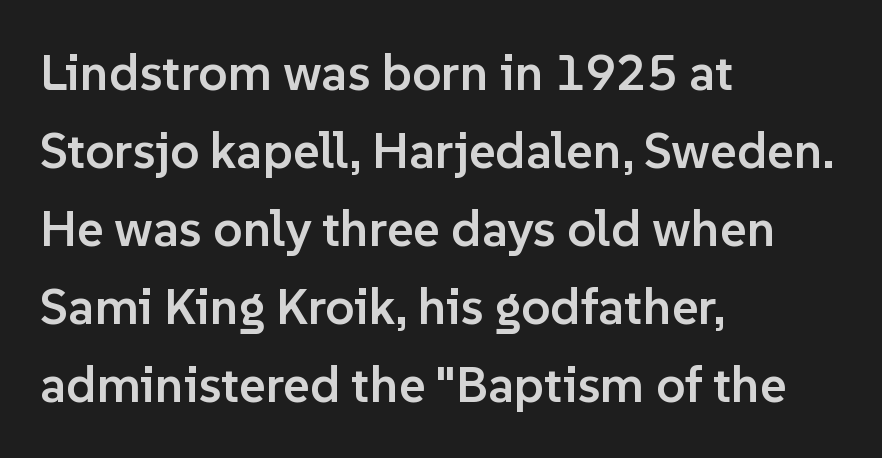
{"serif": "no", "italic": "no", "bold": "semi", "weight": "semibold", "width": "normal", "stroke_contrast": "low", "x_height": "medium", "monospaced": "no", "underline": "no", "align": "left", "line_spacing": "normal", "line_spacing_ratio": 1.53, "letter_spacing": "normal", "letter_spacing_em": 0.0, "glyph_px": 51}
